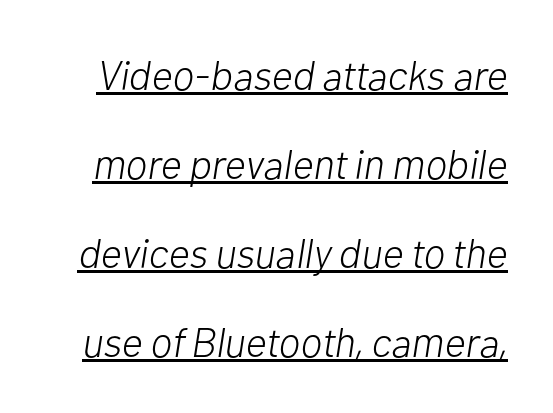
Look at the tracking — it's just the regular setting, nothing added. The letters advance in unequal steps, a hallmark of proportional type. This block would shrink considerably if given ordinary leading; it's expanded now. Check the space under the baseline: a stroke is drawn there. The font is comparable to plain body text, perhaps lighter.
